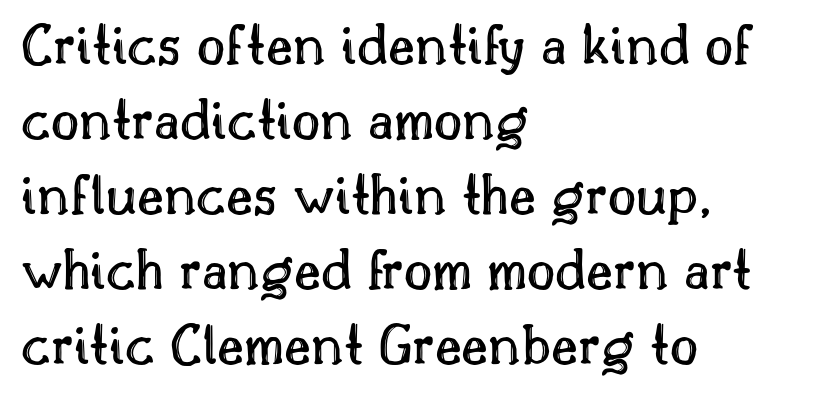
A typesetter would call this proportional, since set widths differ per character. Designer's note — italics off, roman on. These lines stack with their left ends in a neat column. Only glyphs here, with clear space below each row.
